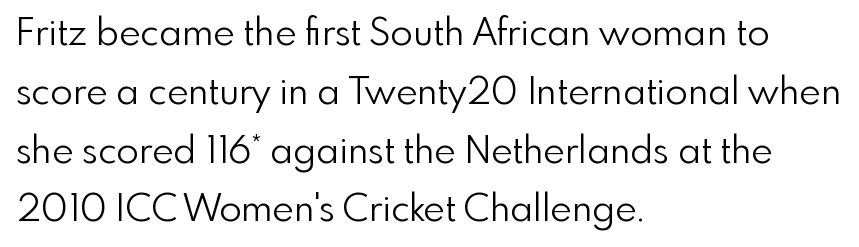
Left-aligned paragraph, ragged on the right. Letters have the restrained weight of plain body copy at most. Varying glyph widths throughout — classic text-font behaviour. Characters follow at the spacing the type designer built in. Are there feet on the stems? There aren't — it's a sans. This rendering features lettering with no underline.
